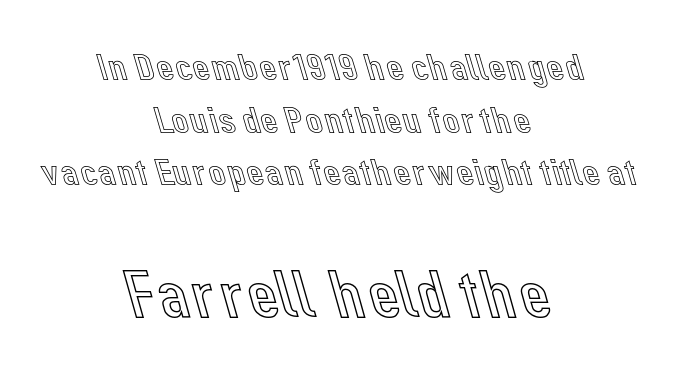
The image shows 69 px text type; set centered, normal line spacing (1.35x), normal letter spacing, not underlined; the second (bottom) block is 1.77x larger; a medium x-height.
